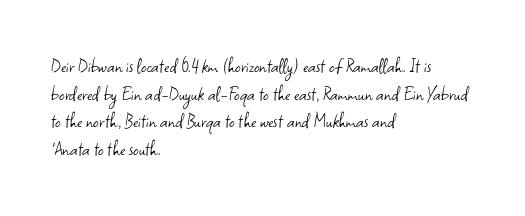
{"bold": "no", "underline": "no", "align": "left", "line_spacing": "normal", "line_spacing_ratio": 1.26, "letter_spacing": "normal", "letter_spacing_em": 0.0, "glyph_px": 22}
